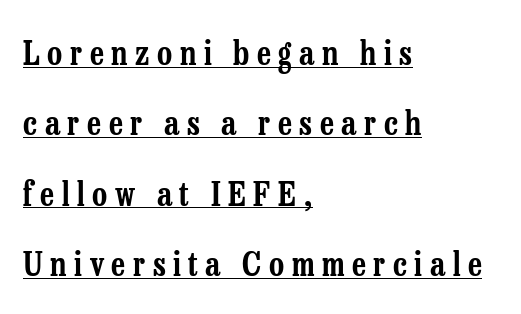
{"serif": "yes", "italic": "no", "width": "condensed", "stroke_contrast": "low", "x_height": "medium", "monospaced": "no", "underline": "yes", "align": "left", "line_spacing": "loose", "line_spacing_ratio": 2.13, "letter_spacing": "wide", "letter_spacing_em": 0.23, "glyph_px": 33}
